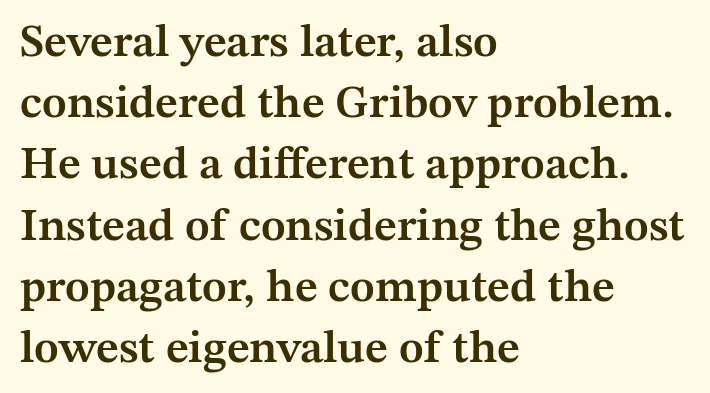
The image shows 46 px semibold serif type, upright; set left-aligned, normal line spacing (1.33x), normal letter spacing, not underlined; medium stroke contrast and a medium x-height.
